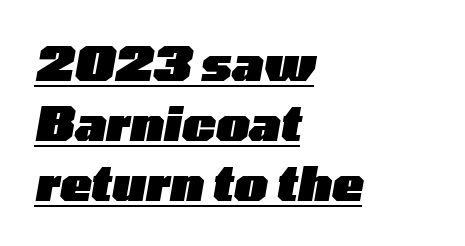
{"italic": "yes", "lean": "right", "slant_degrees": 10, "bold": "yes", "weight": "heavy", "width": "wide", "stroke_contrast": "low", "x_height": "medium", "monospaced": "no", "underline": "yes", "align": "left", "line_spacing": "normal", "line_spacing_ratio": 1.28, "letter_spacing": "normal", "letter_spacing_em": 0.0, "glyph_px": 47}
